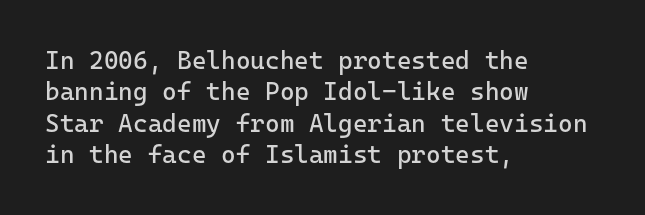
Q: Is the text bold? A: No.
Q: Is the text italic (slanted)? A: No, it is upright.
Q: Is the text underlined? A: No.
Q: How is the paragraph aligned? A: Left-aligned.
Q: Is the spacing between letters normal or unusually wide? A: Normal.
Q: Is the spacing between lines tight, normal or loose? A: Normal.
